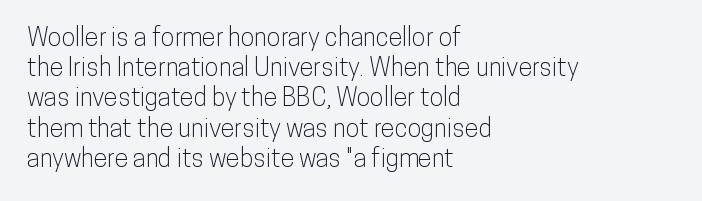
{"italic": "no", "underline": "no", "align": "left", "line_spacing_ratio": 1.21, "letter_spacing": "normal", "letter_spacing_em": 0.0, "glyph_px": 25}
